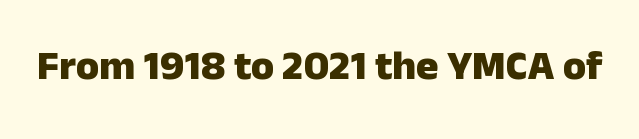
{"serif": "no", "italic": "no", "bold": "yes", "weight": "heavy", "width": "normal", "stroke_contrast": "low", "x_height": "medium", "monospaced": "no", "underline": "no", "letter_spacing": "normal", "letter_spacing_em": 0.0, "glyph_px": 42}
